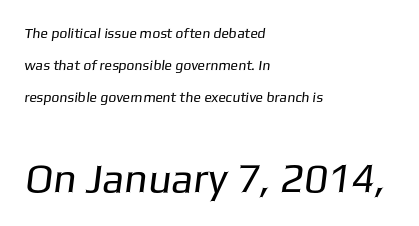
The image shows 41 px regular-weight sans-serif type; set left-aligned, loose line spacing (2.28x), normal letter spacing, not underlined; the second (bottom) block is 2.93x larger; low stroke contrast and a medium x-height.
